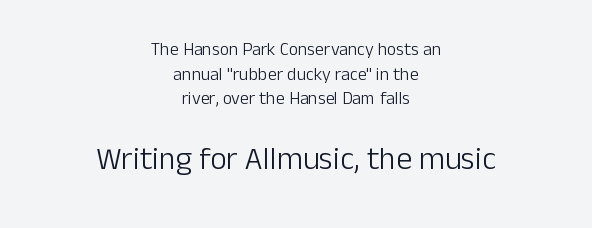
Character widths vary here, with narrow letters taking less room than wide ones. These lines stack symmetrically, like a column narrowing and widening about its center. Notice how the stems are strictly vertical — no italics here. The letters sit at their default tracking, neither squeezed nor spread. Type without underlining. Serifs: no, the terminals of the letterforms are clean.
